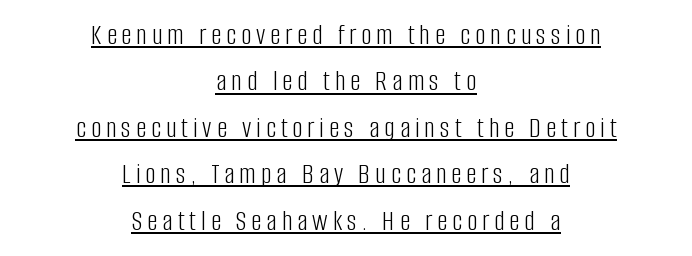
{"serif": "no", "italic": "no", "bold": "no", "weight": "light", "width": "condensed", "stroke_contrast": "low", "x_height": "large", "monospaced": "no", "underline": "yes", "align": "center", "line_spacing": "normal", "line_spacing_ratio": 1.6, "glyph_px": 29}
